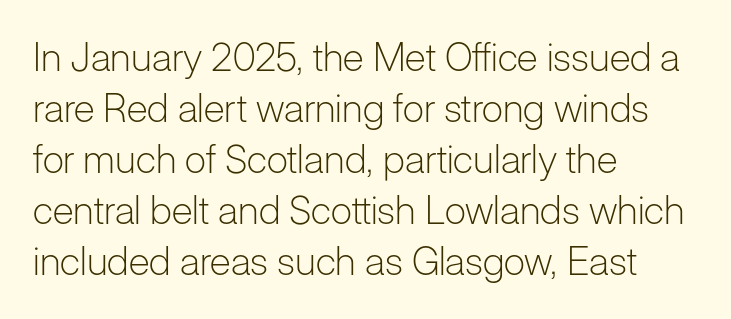
{"serif": "no", "italic": "no", "bold": "no", "weight": "light", "width": "normal", "stroke_contrast": "low", "x_height": "medium", "monospaced": "no", "underline": "no", "align": "left", "line_spacing": "normal", "line_spacing_ratio": 1.31, "letter_spacing": "normal", "letter_spacing_em": 0.0, "glyph_px": 39}
